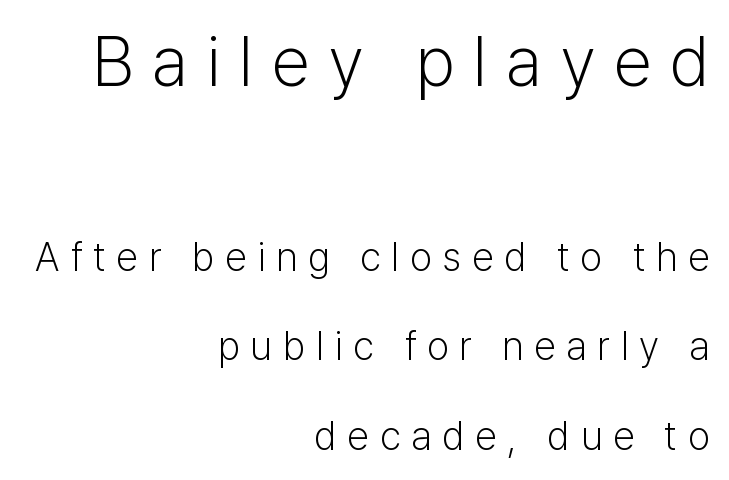
The typeface chosen for these lines omits serifs. The typeface has the unassuming heft of standard copy or less. Loose tracking; the words dissolve into strings of separated letters. You get the large type first, then a drop to smaller type. Every stem runs plumb, perpendicular to the baseline. Visually the block forms a straight wall on the right and a jagged coastline on the left.
